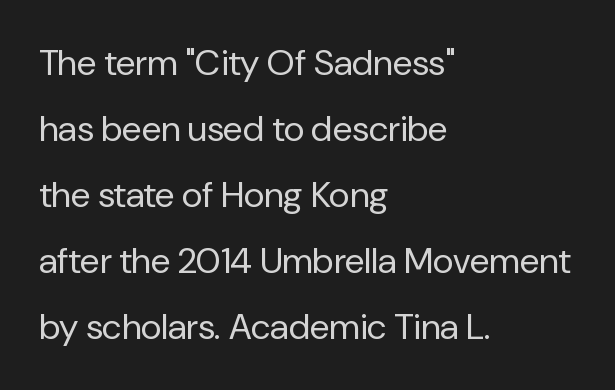
Q: Is the text bold? A: No.
Q: Is the text italic (slanted)? A: No, it is upright.
Q: Is the typeface a serif or a sans-serif typeface? A: Sans-serif.
Q: Is the text underlined? A: No.
Q: How is the paragraph aligned? A: Left-aligned.
Q: Is the spacing between letters normal or unusually wide? A: Normal.
Q: Width (condensed, normal, or wide)? A: Normal.
Q: Stroke contrast? A: Low.
Q: x-height? A: Medium.
Q: Monospaced? A: No.
